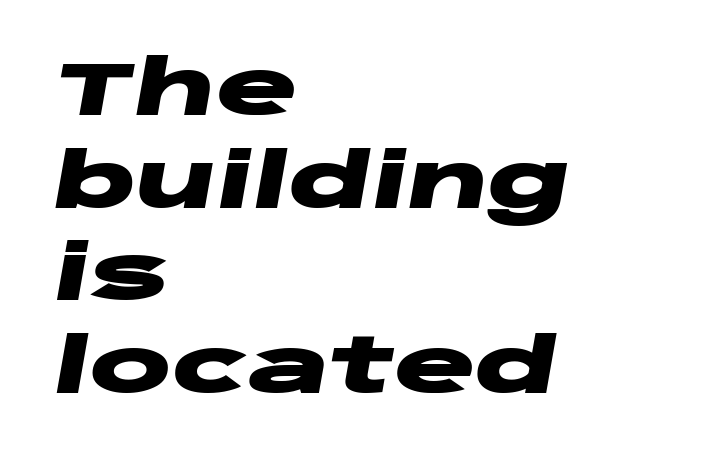
The image shows 76 px heavy, wide type, italic (leaning right); set left-aligned, line spacing 1.22x, normal letter spacing, not underlined; low stroke contrast and a large x-height.
